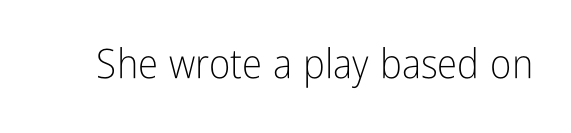
Q: Is the text bold? A: No.
Q: Is the text italic (slanted)? A: No, it is upright.
Q: Is the typeface a serif or a sans-serif typeface? A: Sans-serif.
Q: Is the text underlined? A: No.
Q: Is the spacing between letters normal or unusually wide? A: Normal.
Q: Width (condensed, normal, or wide)? A: Condensed.
Q: Stroke contrast? A: Low.
Q: x-height? A: Medium.
Q: Monospaced? A: No.
